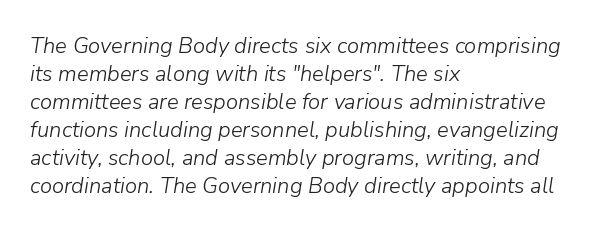
The image shows 22 px text type, italic (leaning right); set left-aligned, normal line spacing (1.27x), normal letter spacing, not underlined.
